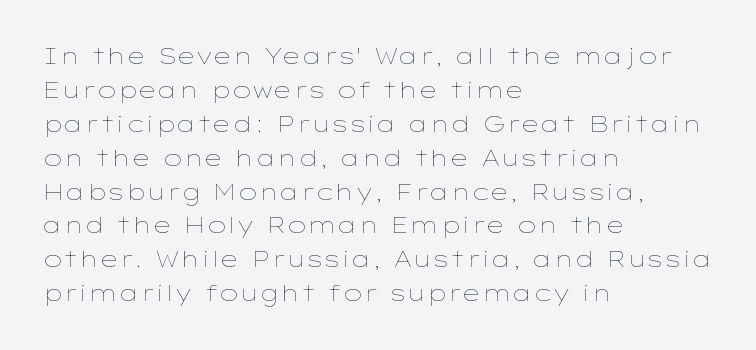
These lines stack with their left ends in a neat column. Any mark beneath the type? The region is blank. Short note: letters normally spaced. The type sits square on the baseline with zero lean.
